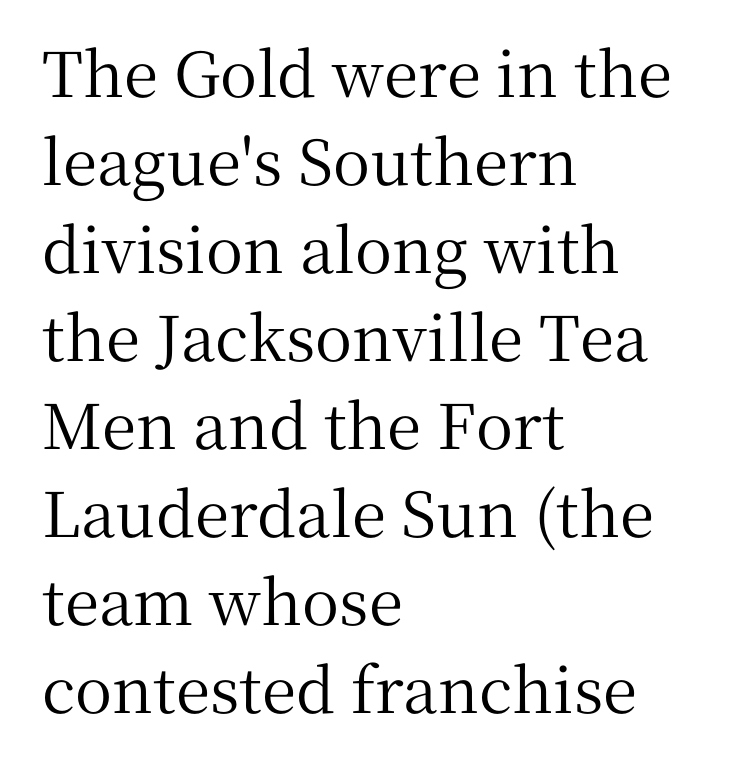
Q: Is the text italic (slanted)? A: No, it is upright.
Q: Is the typeface a serif or a sans-serif typeface? A: Serif.
Q: Is the text underlined? A: No.
Q: How is the paragraph aligned? A: Left-aligned.
Q: Is the spacing between letters normal or unusually wide? A: Normal.
Q: Is the spacing between lines tight, normal or loose? A: Normal.
Q: Width (condensed, normal, or wide)? A: Normal.
Q: Stroke contrast? A: Medium.
Q: x-height? A: Medium.
Q: Monospaced? A: No.
